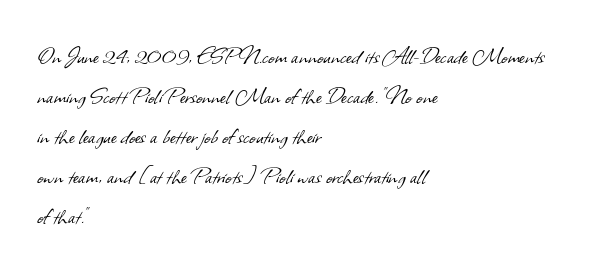
{"bold": "no", "underline": "no", "align": "left", "line_spacing": "normal", "line_spacing_ratio": 1.48, "letter_spacing": "normal", "letter_spacing_em": 0.0, "glyph_px": 27}
